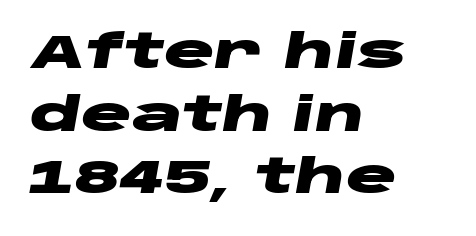
Each new line begins a customary step beneath the previous one. Glyph-to-glyph distance matches everyday printed text. If you drew a line through each stem, it would be angled. Plenty of ink on the page — the face is bold. Spacing verdict: proportional, widths tailored to each character. The rag falls on the right side of this text block.
